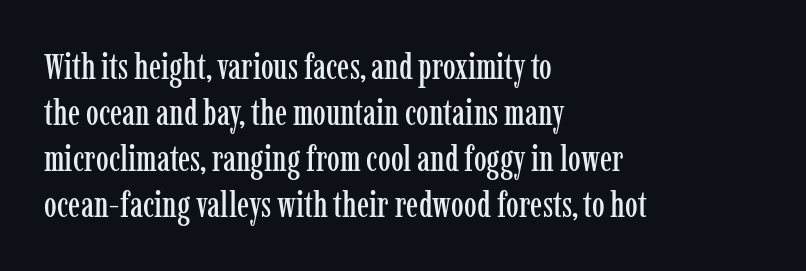
Q: Is the text italic (slanted)? A: No, it is upright.
Q: Is the typeface a serif or a sans-serif typeface? A: Serif.
Q: Is the text underlined? A: No.
Q: How is the paragraph aligned? A: Left-aligned.
Q: Is the spacing between letters normal or unusually wide? A: Normal.
Q: Is the spacing between lines tight, normal or loose? A: Normal.
Q: Width (condensed, normal, or wide)? A: Condensed.
Q: Stroke contrast? A: Low.
Q: x-height? A: Medium.
Q: Monospaced? A: No.
